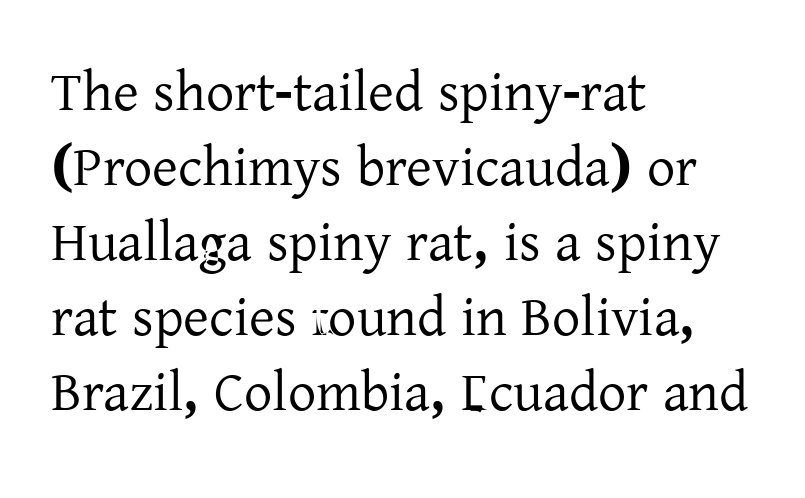
The image shows 56 px serif type, upright; set left-aligned, normal line spacing (1.34x), normal letter spacing, not underlined; low stroke contrast and a medium x-height.
